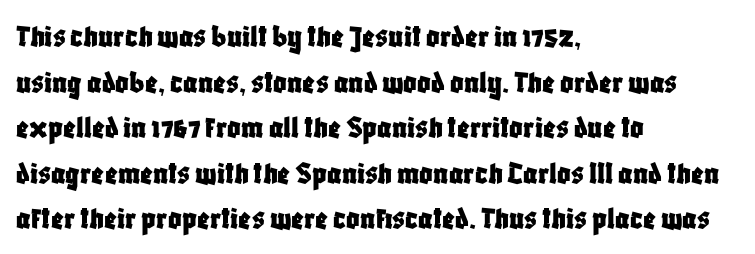
Q: Is the text italic (slanted)? A: No, it is upright.
Q: Is the typeface a serif or a sans-serif typeface? A: Sans-serif.
Q: Is the text underlined? A: No.
Q: How is the paragraph aligned? A: Left-aligned.
Q: Is the spacing between letters normal or unusually wide? A: Normal.
Q: Is the spacing between lines tight, normal or loose? A: Normal.
Q: Width (condensed, normal, or wide)? A: Condensed.
Q: Stroke contrast? A: Low.
Q: x-height? A: Large.
Q: Monospaced? A: No.
